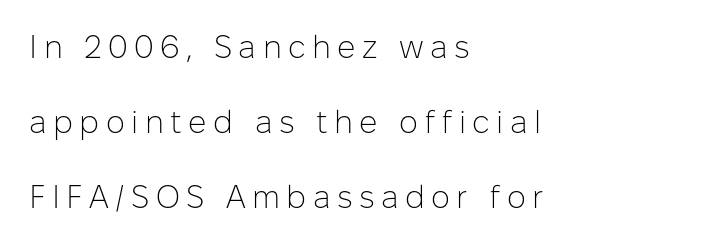
The strip under each line holds only bare page. The typesetting does not lean heavy: it is not bold. Look at the tracking — it's clearly loosened, letters drifting apart. Characters remain perfectly vertical along every line.
